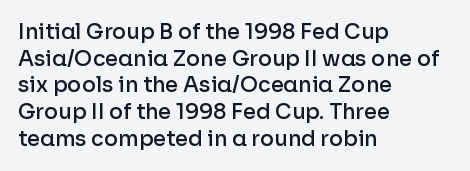
Q: Is the text bold? A: Semi-bold.
Q: Is the text italic (slanted)? A: No, it is upright.
Q: Is the text underlined? A: No.
Q: How is the paragraph aligned? A: Left-aligned.
Q: Is the spacing between letters normal or unusually wide? A: Normal.
Q: Is the spacing between lines tight, normal or loose? A: Normal.
